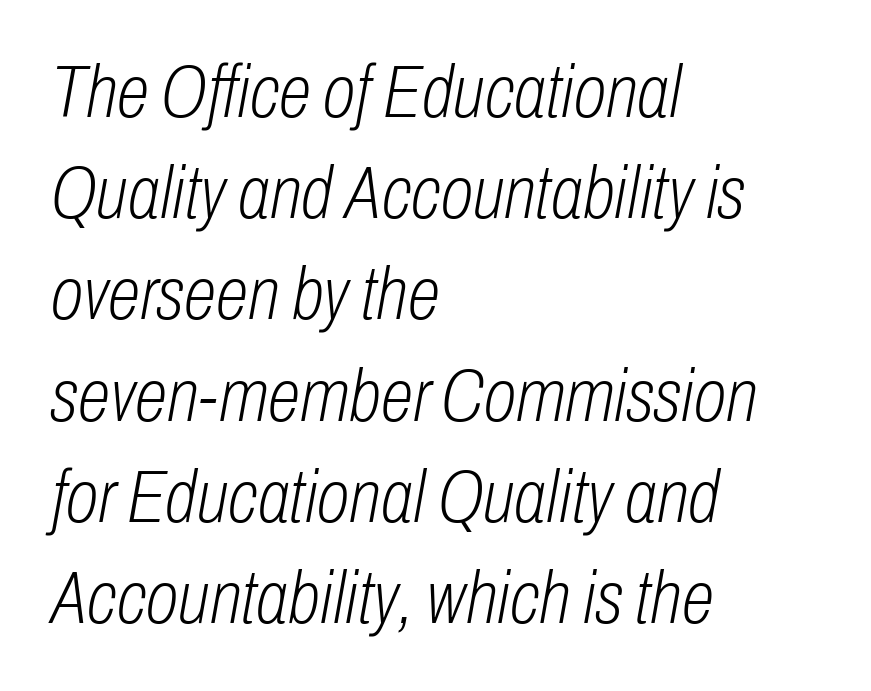
Notice how the passage keeps a crisp vertical edge on the left only. The weight tops out at a normal text grade. The foot of each line stays bare and open. Would a proofreader flag this as italicized? Yes.
